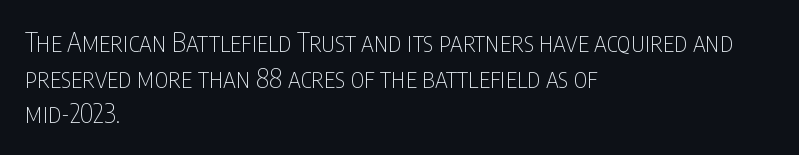
{"italic": "no", "bold": "no", "underline": "no", "align": "left", "line_spacing": "normal", "line_spacing_ratio": 1.37, "letter_spacing": "normal", "letter_spacing_em": 0.0, "glyph_px": 26}
